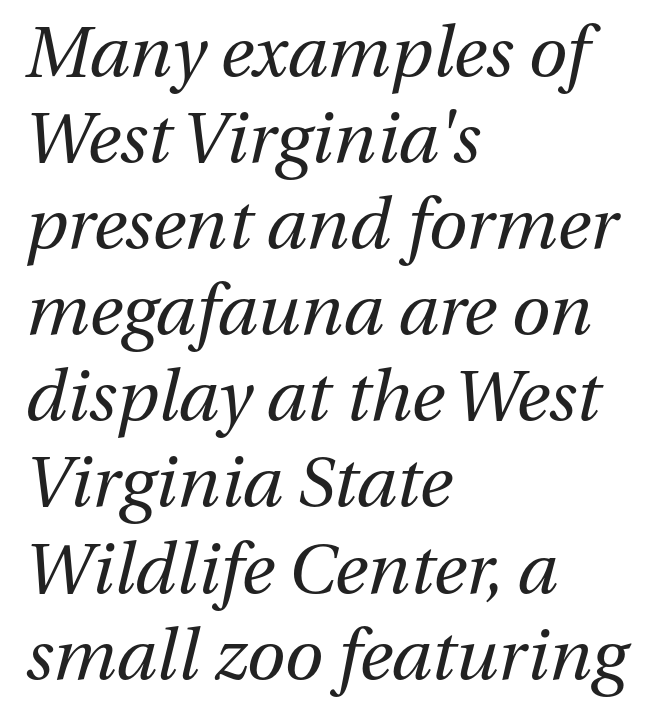
The image shows 70 px regular-weight type, italic (leaning right); set left-aligned, line spacing 1.23x, normal letter spacing, not underlined; medium stroke contrast and a medium x-height.
